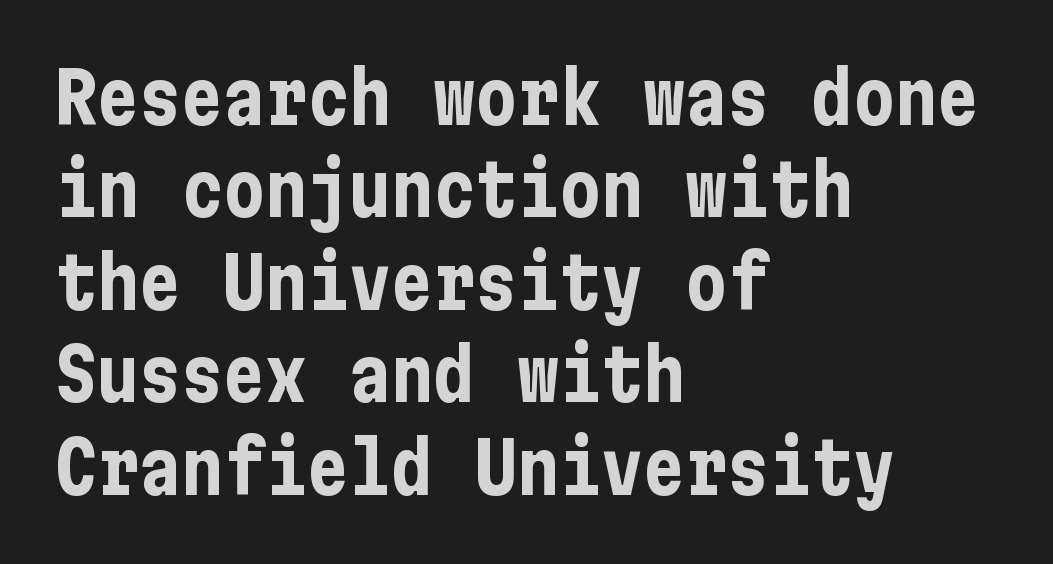
{"serif": "no", "italic": "no", "bold": "yes", "weight": "bold", "width": "condensed", "stroke_contrast": "low", "x_height": "medium", "underline": "no", "align": "left", "line_spacing": "normal", "line_spacing_ratio": 1.32, "letter_spacing": "normal", "letter_spacing_em": 0.0, "glyph_px": 70}
